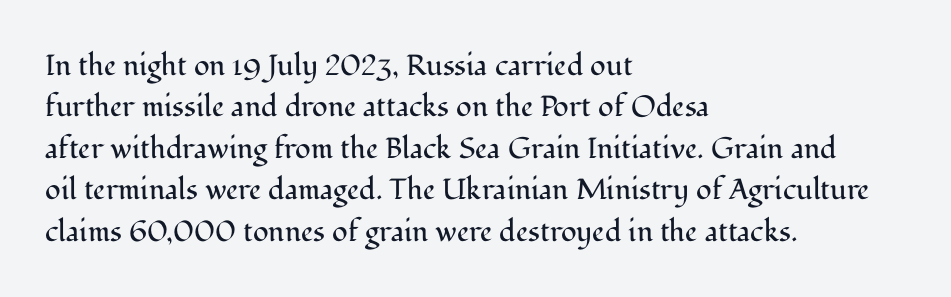
Q: Is the text bold? A: No.
Q: Is the text italic (slanted)? A: No, it is upright.
Q: Is the typeface a serif or a sans-serif typeface? A: Serif.
Q: Is the text underlined? A: No.
Q: How is the paragraph aligned? A: Left-aligned.
Q: Is the spacing between letters normal or unusually wide? A: Normal.
Q: Is the spacing between lines tight, normal or loose? A: Normal.
Q: Width (condensed, normal, or wide)? A: Normal.
Q: Stroke contrast? A: Medium.
Q: x-height? A: Medium.
Q: Monospaced? A: No.
